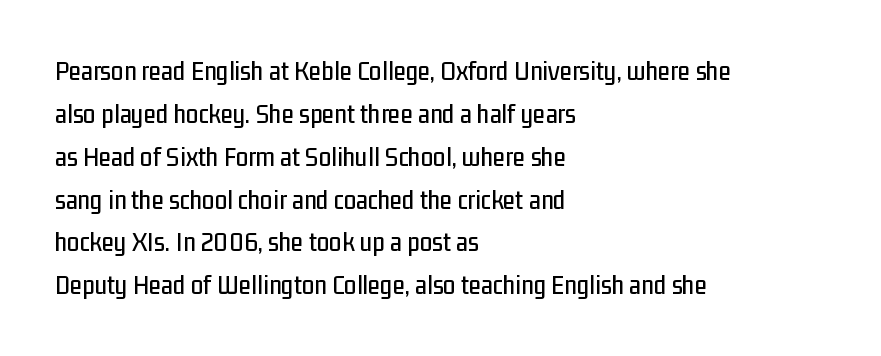
The image shows 28 px condensed sans-serif type, upright; set left-aligned, normal line spacing (1.53x), normal letter spacing, not underlined; low stroke contrast and a medium x-height.
